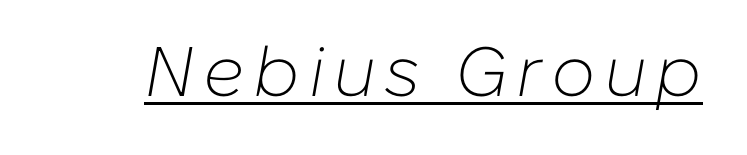
Q: Is the text bold? A: No.
Q: Is the text italic (slanted)? A: Yes, it leans right by about 10 degrees.
Q: Is the text underlined? A: Yes.
Q: Width (condensed, normal, or wide)? A: Normal.
Q: Stroke contrast? A: Low.
Q: x-height? A: Medium.
Q: Monospaced? A: No.
